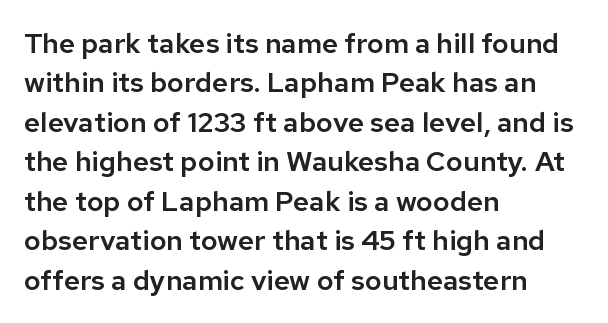
Q: Is the text italic (slanted)? A: No, it is upright.
Q: Is the typeface a serif or a sans-serif typeface? A: Sans-serif.
Q: Is the text underlined? A: No.
Q: How is the paragraph aligned? A: Left-aligned.
Q: Is the spacing between letters normal or unusually wide? A: Normal.
Q: Is the spacing between lines tight, normal or loose? A: Normal.
Q: Width (condensed, normal, or wide)? A: Normal.
Q: Stroke contrast? A: Low.
Q: x-height? A: Medium.
Q: Monospaced? A: No.
